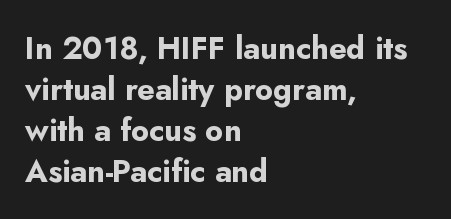
The image shows 31 px bold sans-serif type, upright; set left-aligned, normal line spacing (1.32x), normal letter spacing, not underlined; low stroke contrast and a small x-height.
